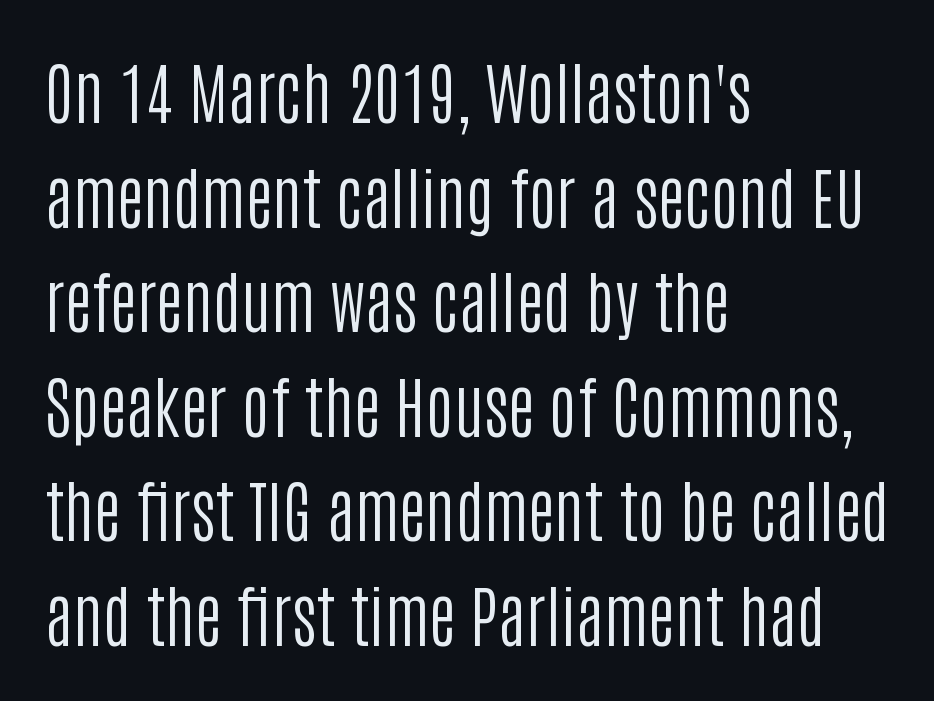
The block of text has a typical density, with ordinary space between rows. What stands out about the letter spacing? Nothing — it is the standard amount. Think of a printed novel: that variable character pitch is what you see here. Beneath every word, the page is bare.
